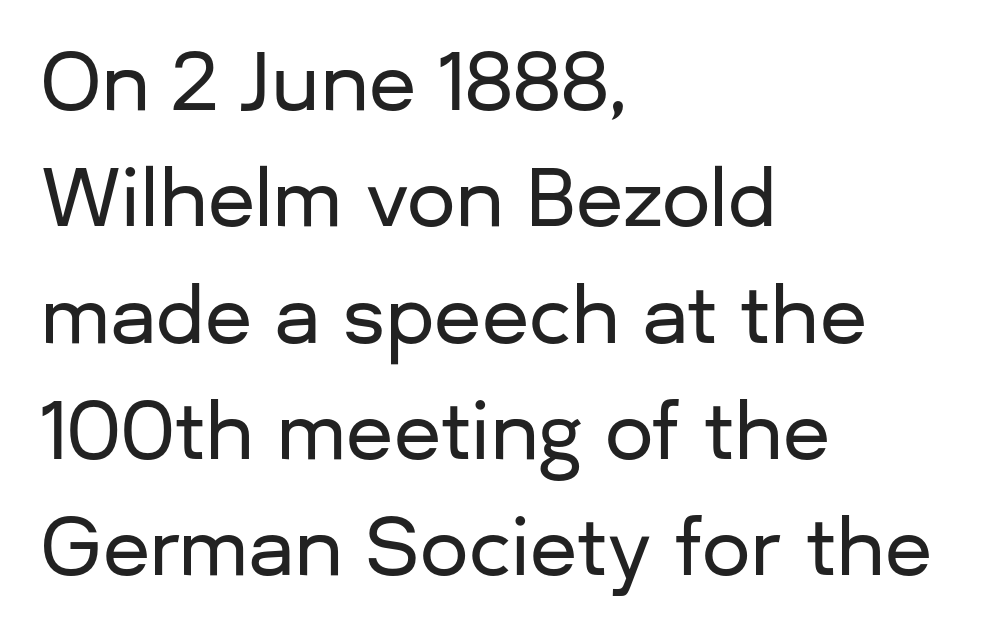
The image shows 77 px sans-serif type, upright; set left-aligned, normal line spacing (1.51x), normal letter spacing, not underlined; low stroke contrast and a medium x-height.
